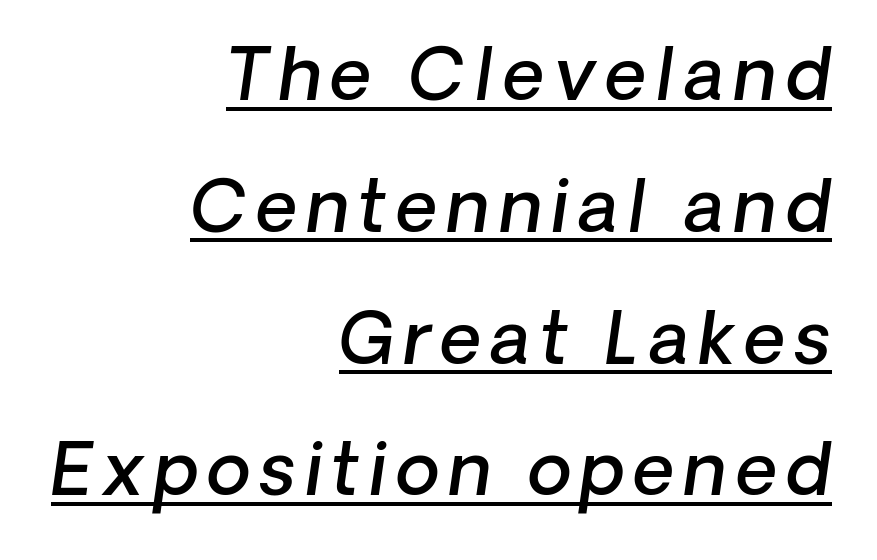
The image shows 72 px semibold type, italic (leaning right); set right-aligned, line spacing 1.83x, underlined; low stroke contrast and a medium x-height.
